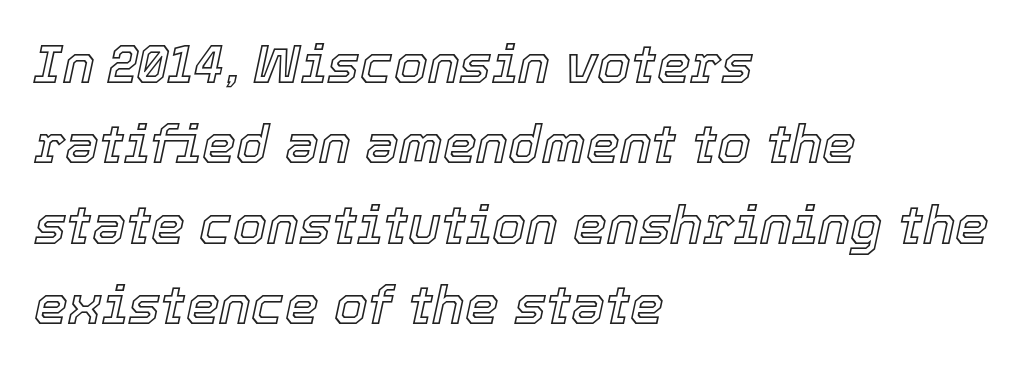
Q: Is the text italic (slanted)? A: Yes, it leans right by about 12 degrees.
Q: Is the text underlined? A: No.
Q: How is the paragraph aligned? A: Left-aligned.
Q: Is the spacing between letters normal or unusually wide? A: Normal.
Q: Is the spacing between lines tight, normal or loose? A: Normal.
Q: Width (condensed, normal, or wide)? A: Normal.
Q: x-height? A: Medium.
Q: Monospaced? A: No.
